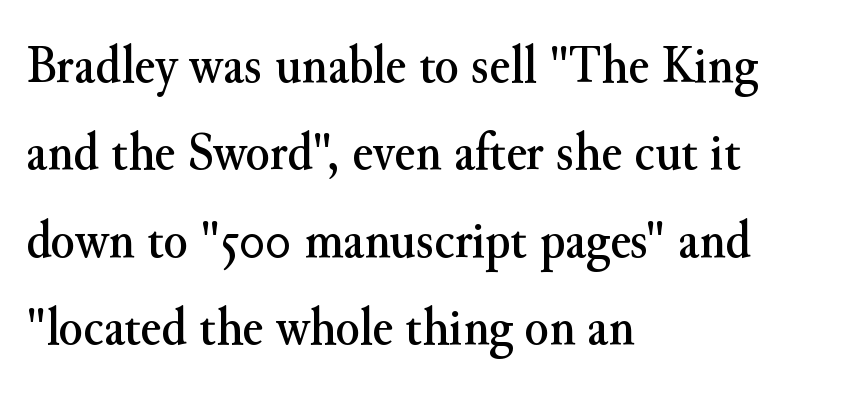
Q: Is the text italic (slanted)? A: No, it is upright.
Q: Is the typeface a serif or a sans-serif typeface? A: Serif.
Q: Is the text underlined? A: No.
Q: How is the paragraph aligned? A: Left-aligned.
Q: Is the spacing between letters normal or unusually wide? A: Normal.
Q: Is the spacing between lines tight, normal or loose? A: Normal.
Q: Width (condensed, normal, or wide)? A: Normal.
Q: Stroke contrast? A: Medium.
Q: x-height? A: Small.
Q: Monospaced? A: No.
